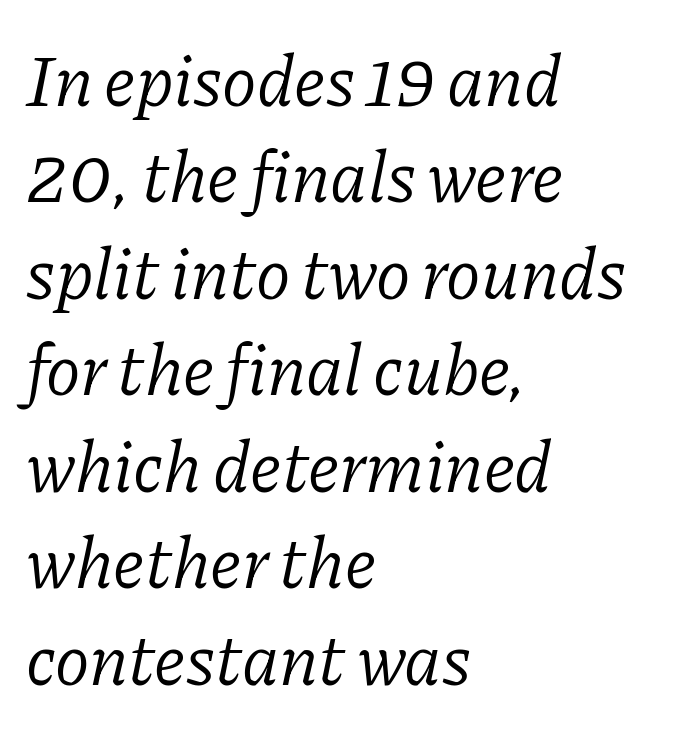
Q: Is the text bold? A: No.
Q: Is the text italic (slanted)? A: Yes, it leans right by about 11 degrees.
Q: Is the typeface a serif or a sans-serif typeface? A: Serif.
Q: Is the text underlined? A: No.
Q: How is the paragraph aligned? A: Left-aligned.
Q: Is the spacing between letters normal or unusually wide? A: Normal.
Q: Is the spacing between lines tight, normal or loose? A: Normal.
Q: Width (condensed, normal, or wide)? A: Normal.
Q: Stroke contrast? A: Low.
Q: x-height? A: Medium.
Q: Monospaced? A: No.
